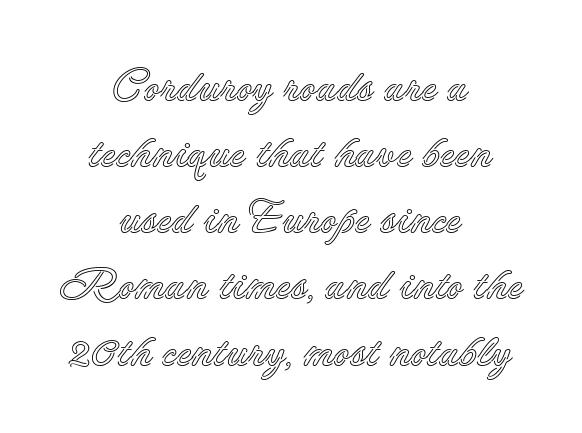
The image shows 45 px text type; set centered, normal line spacing (1.47x), normal letter spacing, not underlined; a small x-height.
